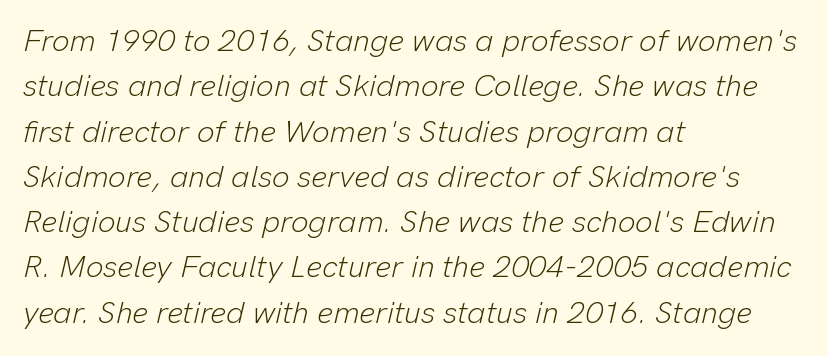
{"italic": "yes", "lean": "right", "slant_degrees": 13, "bold": "no", "weight": "light", "width": "normal", "stroke_contrast": "low", "x_height": "medium", "monospaced": "no", "underline": "no", "align": "left", "line_spacing": "normal", "line_spacing_ratio": 1.46, "letter_spacing": "normal", "letter_spacing_em": 0.0, "glyph_px": 31}
